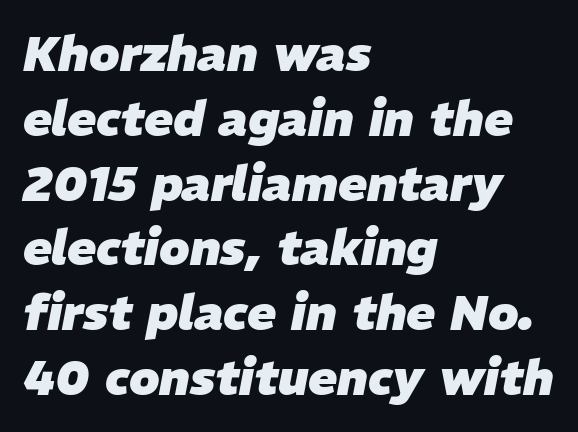
Q: Is the text bold? A: Yes.
Q: Is the text italic (slanted)? A: Yes, it leans right by about 11 degrees.
Q: Is the text underlined? A: No.
Q: How is the paragraph aligned? A: Left-aligned.
Q: Is the spacing between letters normal or unusually wide? A: Normal.
Q: Is the spacing between lines tight, normal or loose? A: Normal.
Q: Width (condensed, normal, or wide)? A: Normal.
Q: Stroke contrast? A: Low.
Q: x-height? A: Medium.
Q: Monospaced? A: No.
